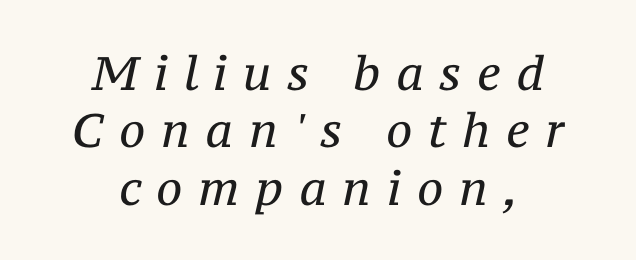
The image shows 47 px regular-weight serif type, italic (leaning right); set centered, line spacing 1.22x, unusually wide letter spacing (+0.33 em), not underlined; medium stroke contrast and a medium x-height.
